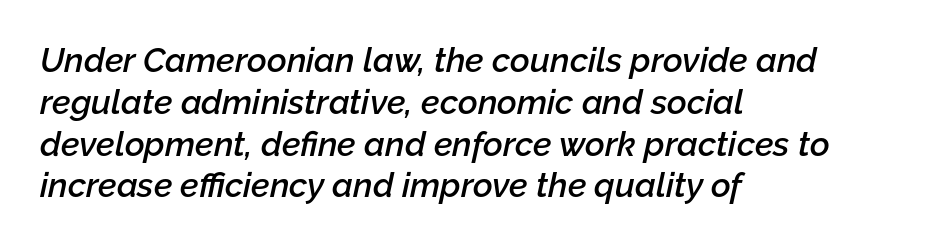
A semibold gives these letters moderate extra thickness, short of bold. Letters rest on an invisible, unmarked baseline. Standard letterfit; no display-style spreading of the glyphs. In terms of posture, this sample is oblique. Think of a printed novel: that variable character pitch is what you see here.
